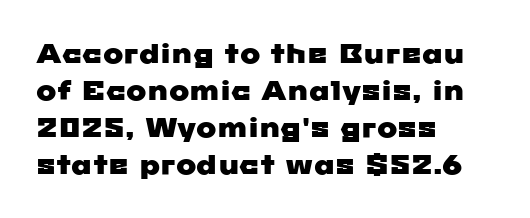
The lines are quadded left. The passage shown stacks its lines at a standard gap. Type without underlining. The passage shown has conventional tracking throughout.
